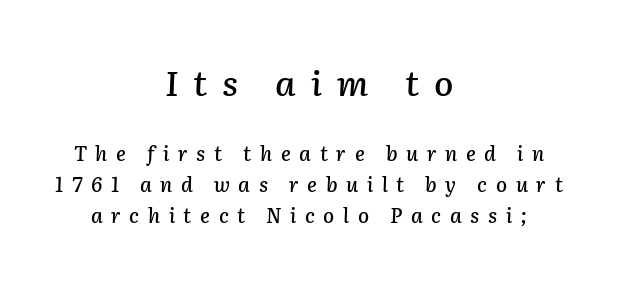
Q: Is the text italic (slanted)? A: Yes, it leans right by about 2 degrees.
Q: Is the text underlined? A: No.
Q: How is the paragraph aligned? A: Centered.
Q: Is the spacing between letters normal or unusually wide? A: Unusually wide.
Q: Is the spacing between lines tight, normal or loose? A: Normal.
Q: Which block of text is set in a larger size, the first (top) or the second (bottom)? A: The first (top) one.
Q: Width (condensed, normal, or wide)? A: Normal.
Q: Stroke contrast? A: Low.
Q: x-height? A: Medium.
Q: Monospaced? A: No.
